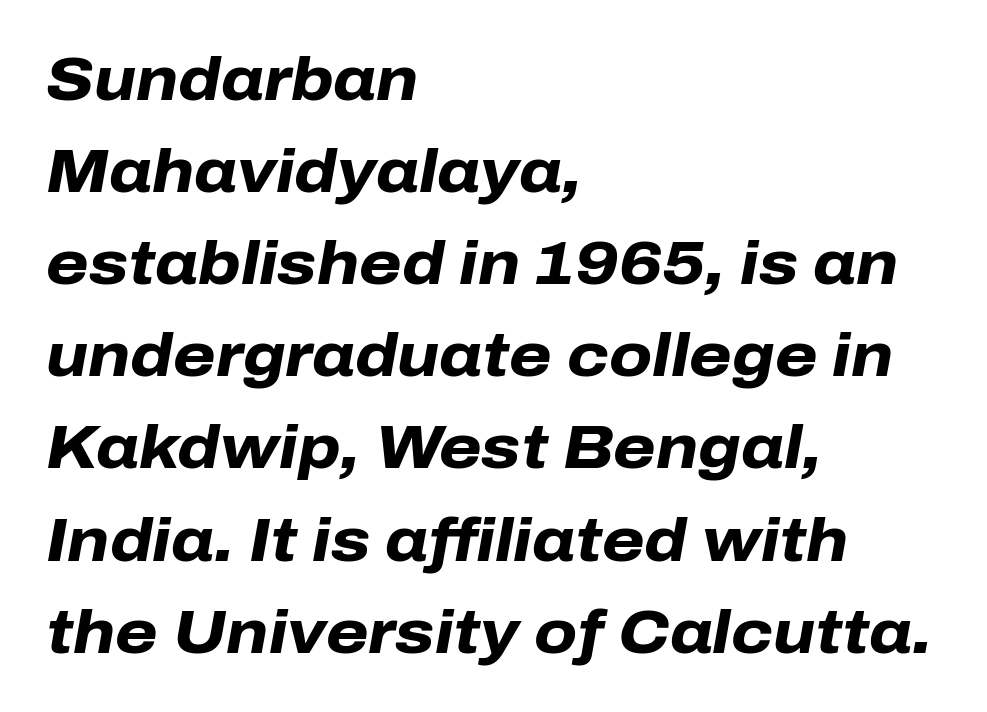
{"italic": "yes", "lean": "right", "slant_degrees": 10, "bold": "yes", "weight": "heavy", "width": "normal", "stroke_contrast": "low", "x_height": "medium", "monospaced": "no", "underline": "no", "align": "left", "line_spacing": "normal", "line_spacing_ratio": 1.51, "letter_spacing": "normal", "letter_spacing_em": 0.0, "glyph_px": 61}
